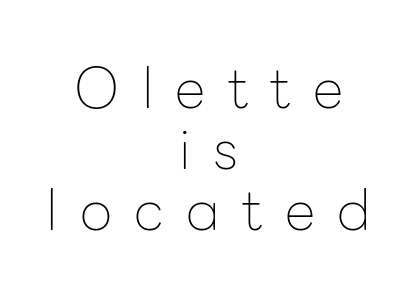
{"serif": "no", "italic": "no", "bold": "no", "weight": "thin", "width": "normal", "stroke_contrast": "low", "x_height": "medium", "monospaced": "no", "underline": "no", "align": "center", "line_spacing": "tight", "line_spacing_ratio": 1.09, "letter_spacing": "wide", "letter_spacing_em": 0.4, "glyph_px": 56}
